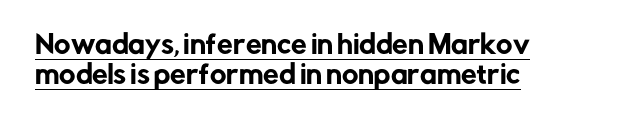
{"italic": "no", "underline": "yes", "align": "left", "line_spacing_ratio": 1.2, "letter_spacing": "normal", "letter_spacing_em": 0.0, "glyph_px": 25}
